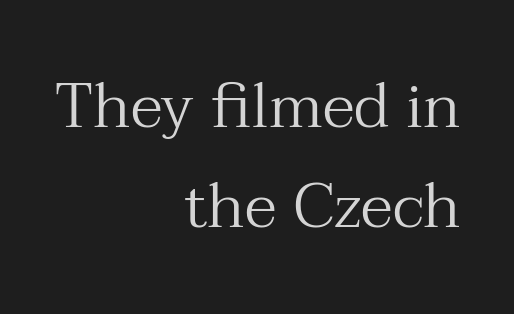
The rendering keeps characters at their native spacing. The typesetter chose a ragged-left arrangement here. This rendering features lettering with no underline. Honestly, the row spacing looks completely unremarkable. Serifs: yes, visible at the terminals of the letterforms.
